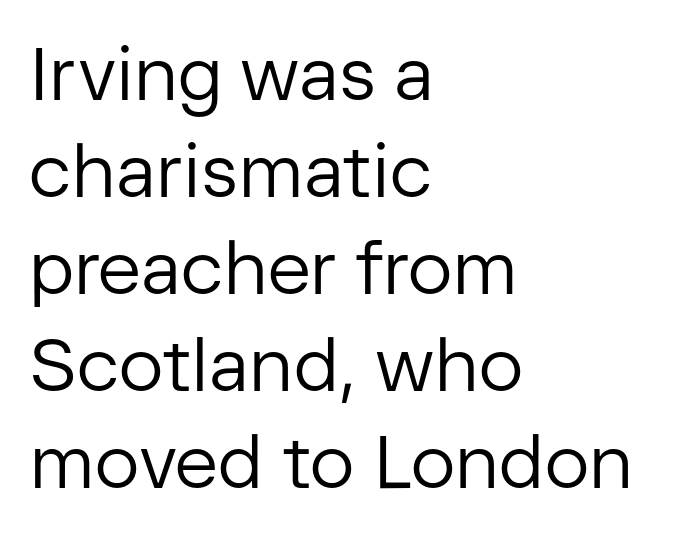
Q: Is the text bold? A: No.
Q: Is the text italic (slanted)? A: No, it is upright.
Q: Is the typeface a serif or a sans-serif typeface? A: Sans-serif.
Q: Is the text underlined? A: No.
Q: How is the paragraph aligned? A: Left-aligned.
Q: Is the spacing between letters normal or unusually wide? A: Normal.
Q: Is the spacing between lines tight, normal or loose? A: Normal.
Q: Width (condensed, normal, or wide)? A: Normal.
Q: Stroke contrast? A: Low.
Q: x-height? A: Medium.
Q: Monospaced? A: No.
